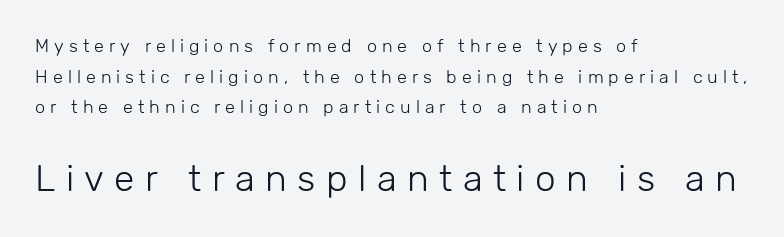
The image shows 37 px light sans-serif type, upright; set left-aligned, normal line spacing (1.7x), unusually wide letter spacing (+0.28 em), not underlined; the second (bottom) block is 2.06x larger; low stroke contrast and a medium x-height.
